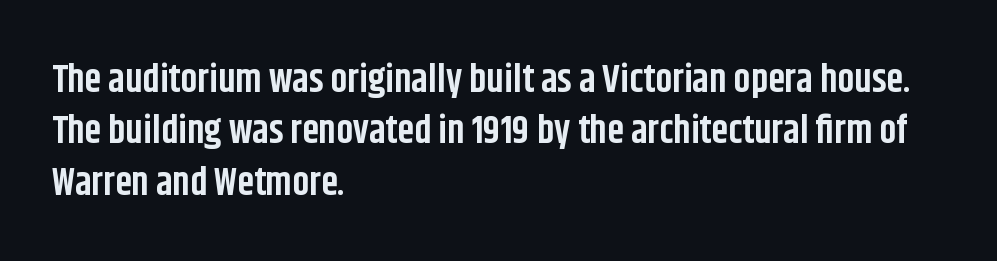
The image shows 38 px bold, condensed sans-serif type, upright; set left-aligned, normal line spacing (1.35x), normal letter spacing, not underlined; low stroke contrast and a large x-height.
